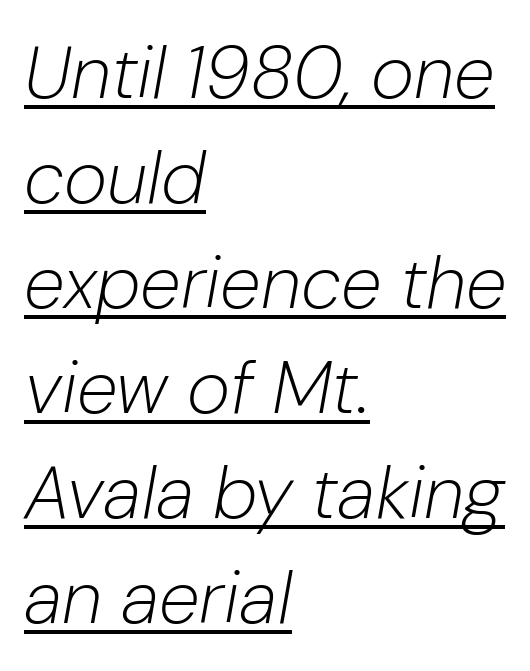
{"italic": "yes", "lean": "right", "slant_degrees": 10, "bold": "no", "weight": "light", "width": "normal", "stroke_contrast": "low", "x_height": "medium", "monospaced": "no", "underline": "yes", "align": "left", "line_spacing": "normal", "line_spacing_ratio": 1.42, "letter_spacing": "normal", "letter_spacing_em": 0.0, "glyph_px": 74}
